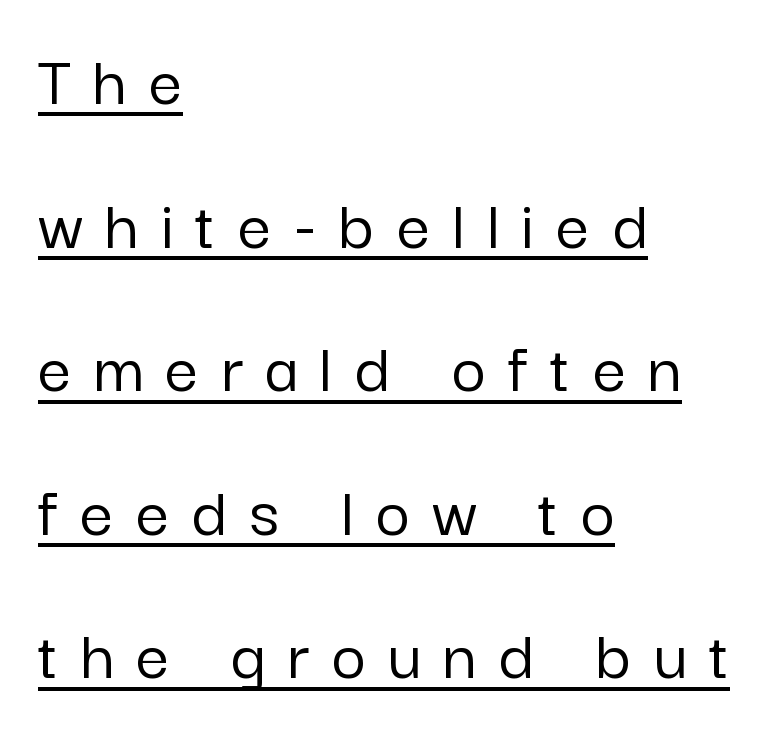
{"serif": "no", "italic": "no", "width": "normal", "stroke_contrast": "low", "x_height": "medium", "monospaced": "no", "underline": "yes", "align": "left", "line_spacing": "loose", "line_spacing_ratio": 1.94, "letter_spacing": "wide", "letter_spacing_em": 0.3, "glyph_px": 74}
